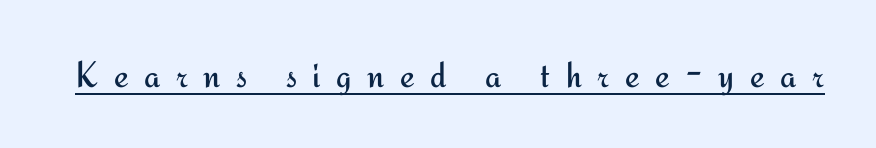
Regarding serifs, this sample does without them. Glyph-to-glyph distance is far greater than everyday printed text. This is the regular roman posture of the typeface. This sample carries an underscore along the baseline area.
